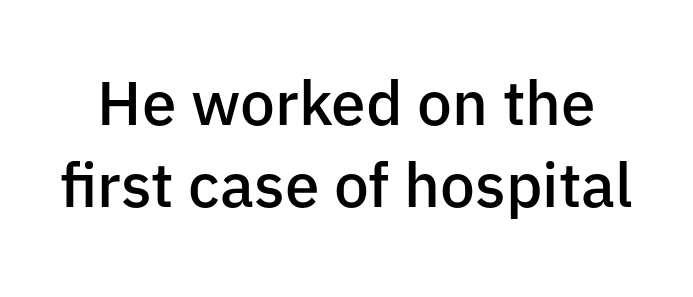
The image shows 62 px semibold sans-serif type, upright; set normal line spacing (1.33x), normal letter spacing, not underlined; low stroke contrast and a medium x-height.
